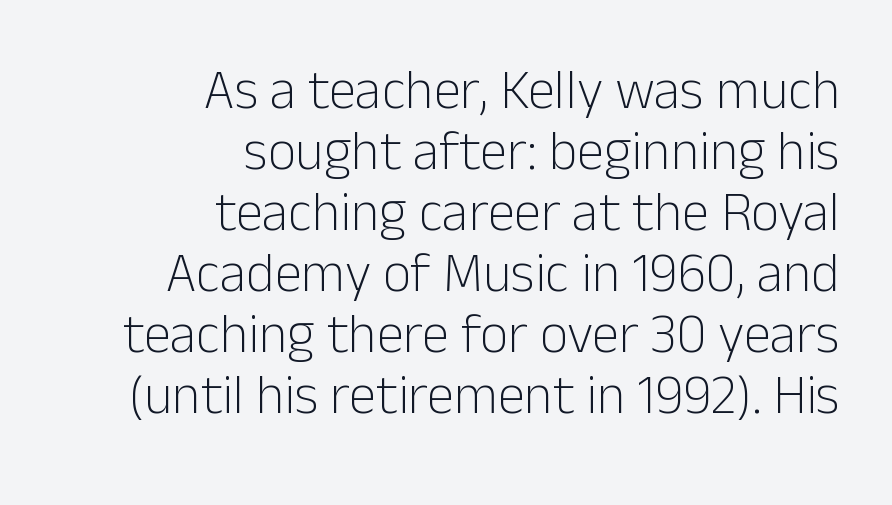
Compared with typical paragraphs, the rows here are closer together. The baseline area is clear. The passage shown is typeset with a sans-serif family. Is the block centered? No — it sits flush against the right margin. Bold? No — there's no thickening of the strokes. Does the lettering tilt? It doesn't — this is upright.
